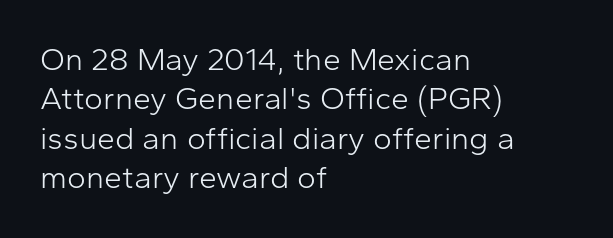
This is sans-serif lettering, the kind often seen on screens and signage. A typesetter would call this proportional, since set widths differ per character. If you drew a ruler down the left edge, every line would touch it. Unmarked baselines from the first word to the last.
